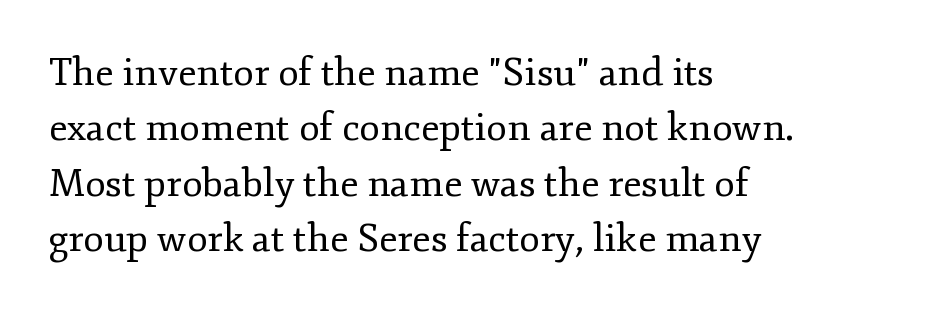
Q: Is the text bold? A: No.
Q: Is the text italic (slanted)? A: No, it is upright.
Q: Is the typeface a serif or a sans-serif typeface? A: Serif.
Q: Is the text underlined? A: No.
Q: How is the paragraph aligned? A: Left-aligned.
Q: Is the spacing between letters normal or unusually wide? A: Normal.
Q: Is the spacing between lines tight, normal or loose? A: Normal.
Q: Width (condensed, normal, or wide)? A: Normal.
Q: Stroke contrast? A: Low.
Q: x-height? A: Small.
Q: Monospaced? A: No.
